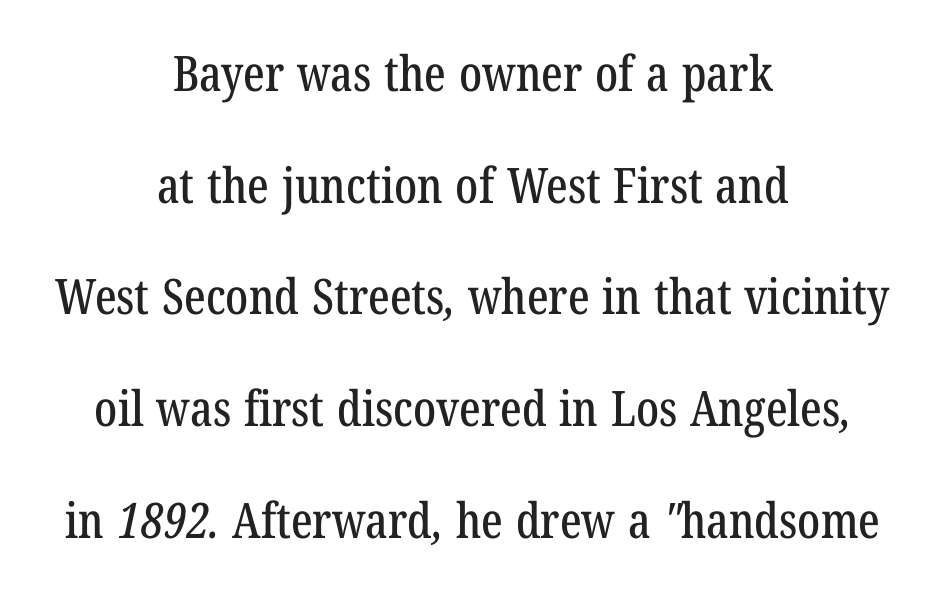
The image shows 49 px condensed serif type; set centered, loose line spacing (2.28x), normal letter spacing, not underlined; low stroke contrast and a medium x-height.
